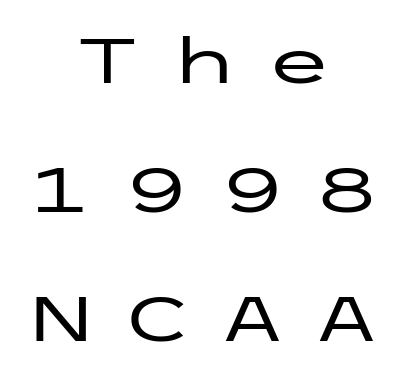
The line texture is sparse and dotted thanks to wide tracking. The type sits square on the baseline with zero lean. Does the copy run flush right? No — it is centered line by line. Regarding leading, the lines here are spaced well apart.
